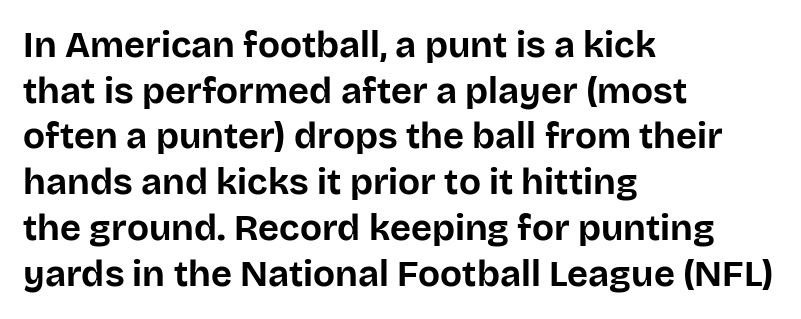
Q: Is the text bold? A: Yes.
Q: Is the text italic (slanted)? A: No, it is upright.
Q: Is the typeface a serif or a sans-serif typeface? A: Sans-serif.
Q: Is the text underlined? A: No.
Q: How is the paragraph aligned? A: Left-aligned.
Q: Is the spacing between letters normal or unusually wide? A: Normal.
Q: Is the spacing between lines tight, normal or loose? A: Normal.
Q: Width (condensed, normal, or wide)? A: Normal.
Q: Stroke contrast? A: Low.
Q: x-height? A: Large.
Q: Monospaced? A: No.
